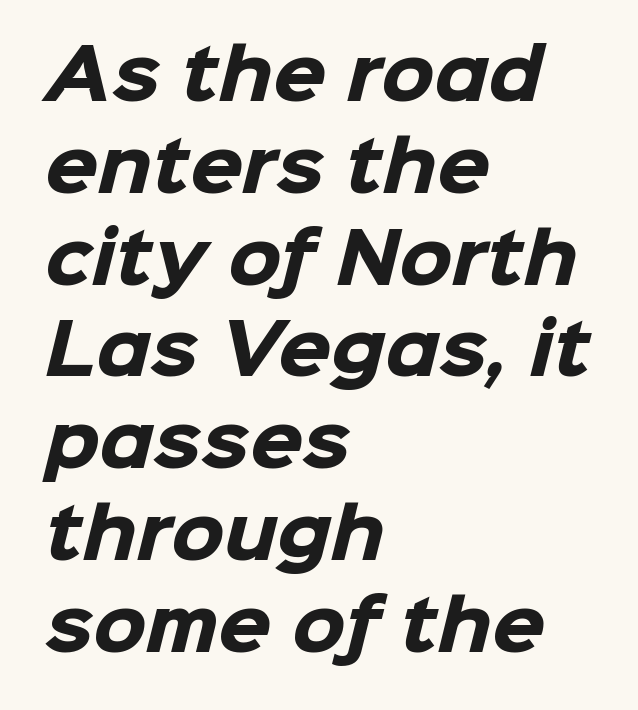
Q: Is the text bold? A: Yes.
Q: Is the typeface a serif or a sans-serif typeface? A: Sans-serif.
Q: Is the text underlined? A: No.
Q: How is the paragraph aligned? A: Left-aligned.
Q: Is the spacing between letters normal or unusually wide? A: Normal.
Q: Is the spacing between lines tight, normal or loose? A: Normal.
Q: Width (condensed, normal, or wide)? A: Normal.
Q: Stroke contrast? A: Low.
Q: x-height? A: Medium.
Q: Monospaced? A: No.
